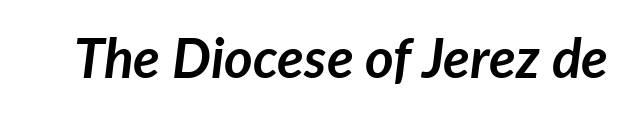
Q: Is the text bold? A: Yes.
Q: Is the text italic (slanted)? A: Yes, it leans right by about 7 degrees.
Q: Is the text underlined? A: No.
Q: Is the spacing between letters normal or unusually wide? A: Normal.
Q: Width (condensed, normal, or wide)? A: Normal.
Q: Stroke contrast? A: Low.
Q: x-height? A: Medium.
Q: Monospaced? A: No.
